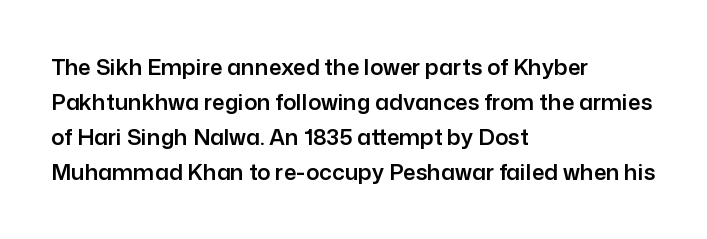
The vertical gap from one line to the next is medium. In terms of posture, this sample is upright. The ragged edge is on the right, which tells us the setting is flush left. Look at the tracking — it's just the regular setting, nothing added. Only glyphs here, with clear space below each row.
